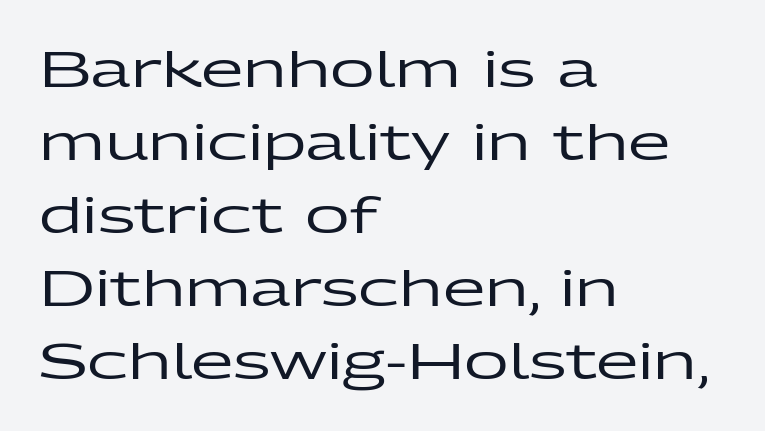
Teacher's note: observe the even left margin — that is flush-left alignment. The tracking reads as untouched default to a designer's eye. In terms of letterform style, serifs are entirely absent. In terms of leading, this rendering sits right in the middle. Here the designer chose a conventional face with non-uniform glyph widths. A bare baseline throughout the passage.
